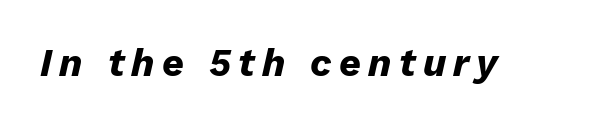
Q: Is the text bold? A: Yes.
Q: Is the text italic (slanted)? A: Yes, it leans right by about 13 degrees.
Q: Is the text underlined? A: No.
Q: Width (condensed, normal, or wide)? A: Normal.
Q: Stroke contrast? A: Low.
Q: x-height? A: Medium.
Q: Monospaced? A: No.
